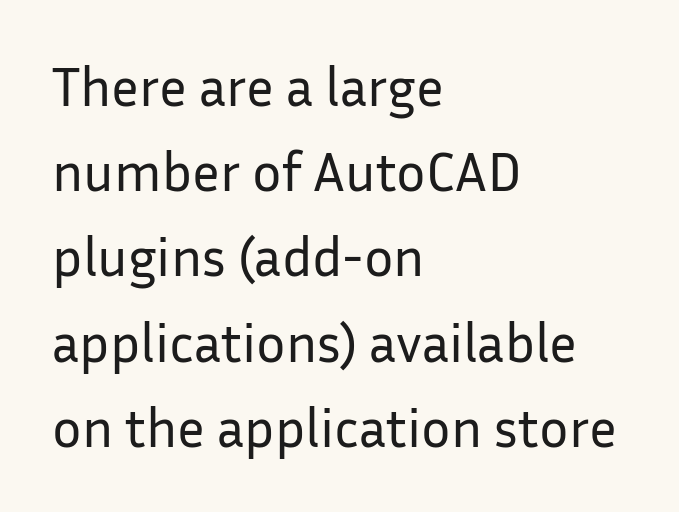
Q: Is the text bold? A: No.
Q: Is the text italic (slanted)? A: No, it is upright.
Q: Is the typeface a serif or a sans-serif typeface? A: Sans-serif.
Q: Is the text underlined? A: No.
Q: How is the paragraph aligned? A: Left-aligned.
Q: Is the spacing between letters normal or unusually wide? A: Normal.
Q: Is the spacing between lines tight, normal or loose? A: Normal.
Q: Width (condensed, normal, or wide)? A: Normal.
Q: Stroke contrast? A: Low.
Q: x-height? A: Medium.
Q: Monospaced? A: No.
